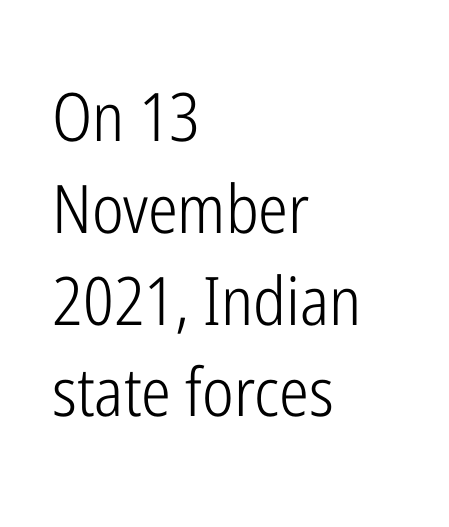
The image shows 67 px light, condensed sans-serif type, upright; set left-aligned, normal line spacing (1.37x), normal letter spacing, not underlined; low stroke contrast and a medium x-height.
